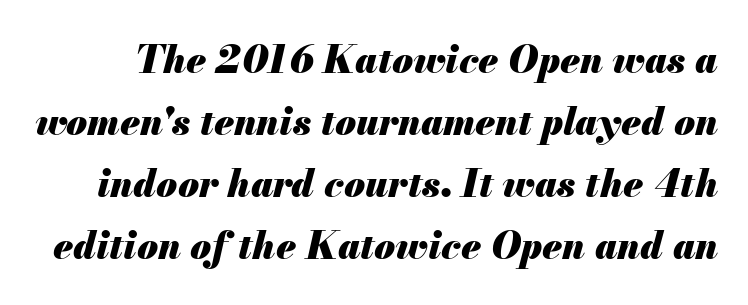
Caption: standard tracking, unaltered. The passage shown leans; its letterforms are oblique. Heft: maximum for text — a bold. The letters advance in unequal steps, a hallmark of proportional type. Unmarked baselines from the first word to the last. If you measured baseline to baseline, you'd find a middling distance.
